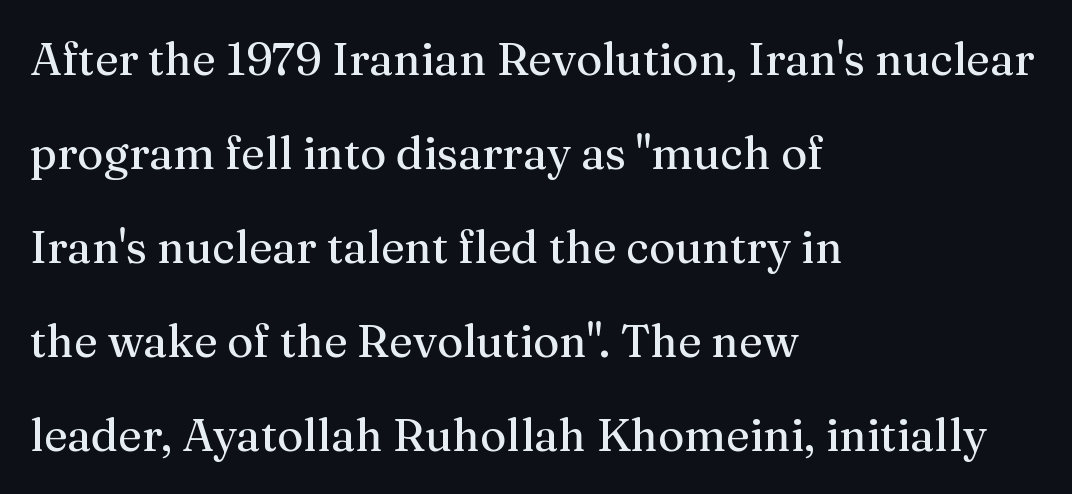
Letter spacing: default. No italicization has been applied; the sample stays upright. Here the designer chose a conventional face with non-uniform glyph widths. The rendering uses a large line-height, opening up the rows.
